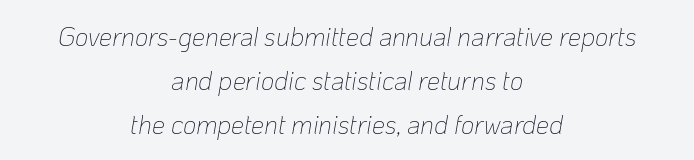
The image shows 26 px text type, italic (leaning right); set centered, normal line spacing (1.7x), normal letter spacing, not underlined.
